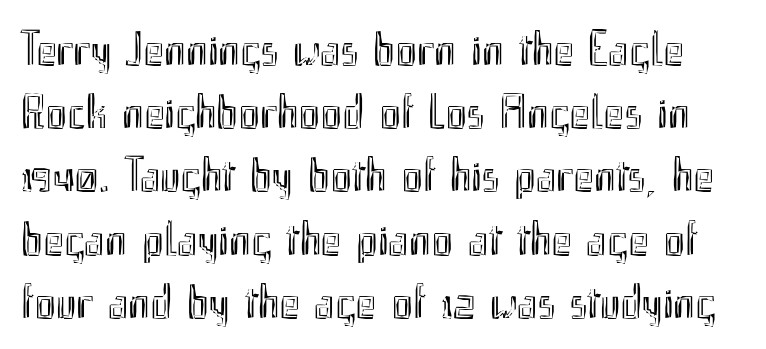
{"italic": "no", "width": "condensed", "x_height": "small", "monospaced": "no", "underline": "no", "line_spacing": "normal", "line_spacing_ratio": 1.29, "letter_spacing": "normal", "letter_spacing_em": 0.0, "glyph_px": 49}
